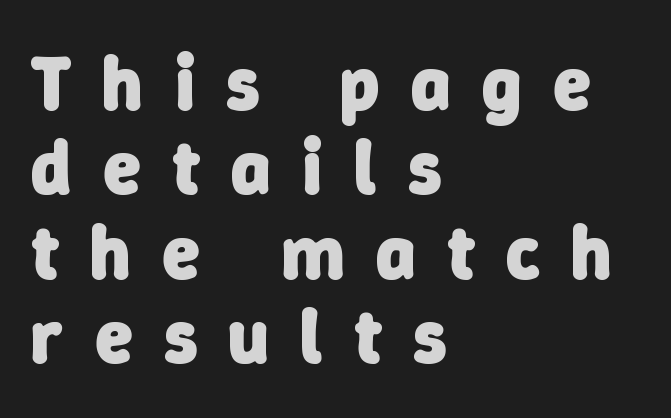
The image shows 76 px heavy sans-serif type; set left-aligned, tight line spacing (1.11x), unusually wide letter spacing (+0.41 em), not underlined; low stroke contrast and a medium x-height.
